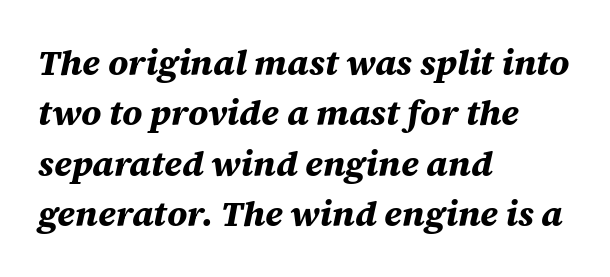
{"italic": "yes", "lean": "right", "slant_degrees": 12, "bold": "yes", "weight": "bold", "width": "normal", "stroke_contrast": "medium", "x_height": "large", "monospaced": "no", "underline": "no", "align": "left", "line_spacing": "normal", "line_spacing_ratio": 1.44, "letter_spacing": "normal", "letter_spacing_em": 0.0, "glyph_px": 35}
